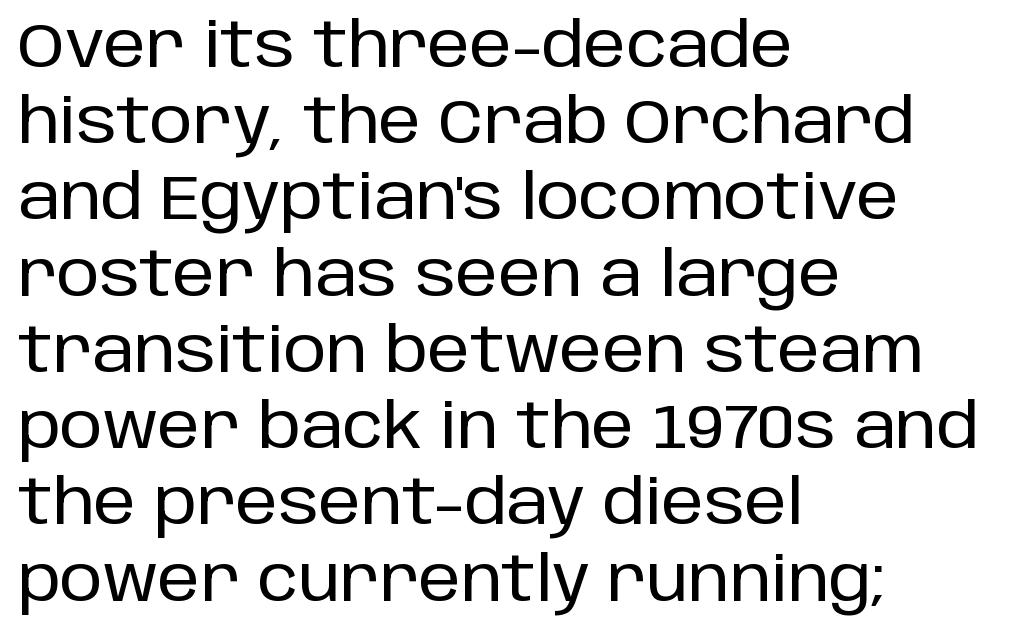
The image shows 61 px sans-serif type, upright; set left-aligned, normal line spacing (1.25x), normal letter spacing, not underlined; low stroke contrast and a large x-height.
